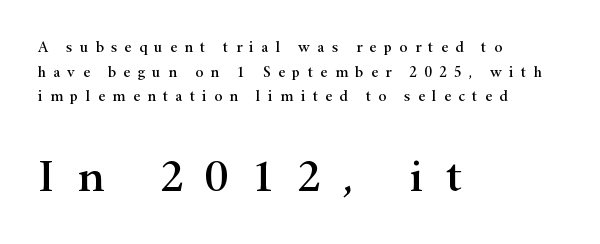
The image shows 46 px wide serif type, upright; set left-aligned, normal line spacing (1.65x), unusually wide letter spacing (+0.49 em), not underlined; the second (bottom) block is 3.07x larger; high stroke contrast and a small x-height.
